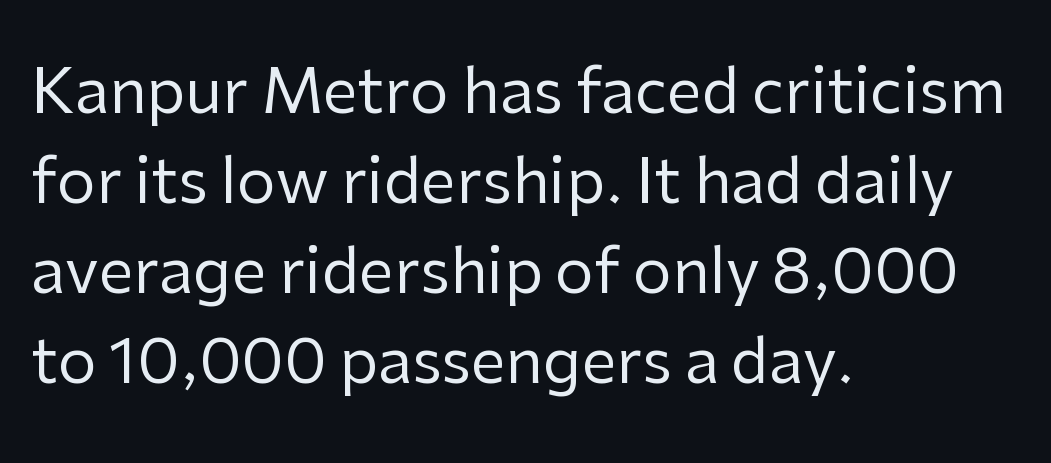
Q: Is the text bold? A: No.
Q: Is the text italic (slanted)? A: No, it is upright.
Q: Is the typeface a serif or a sans-serif typeface? A: Sans-serif.
Q: Is the text underlined? A: No.
Q: How is the paragraph aligned? A: Left-aligned.
Q: Is the spacing between letters normal or unusually wide? A: Normal.
Q: Is the spacing between lines tight, normal or loose? A: Normal.
Q: Width (condensed, normal, or wide)? A: Normal.
Q: Stroke contrast? A: Low.
Q: x-height? A: Medium.
Q: Monospaced? A: No.
